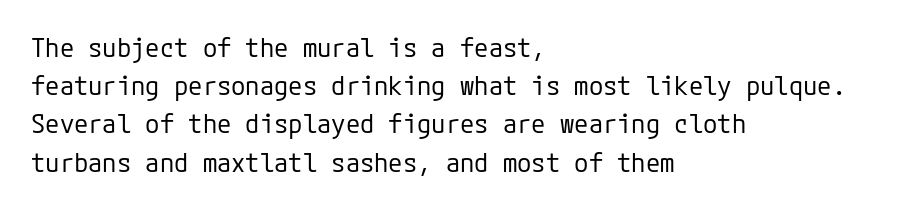
The vertical gap from one line to the next is medium. Quick note: underline off. The characters are drawn with everyday or finer stroke widths. A typesetter would mark this as roman, not italic. Caption: multi-line text, flush left, ragged right.
